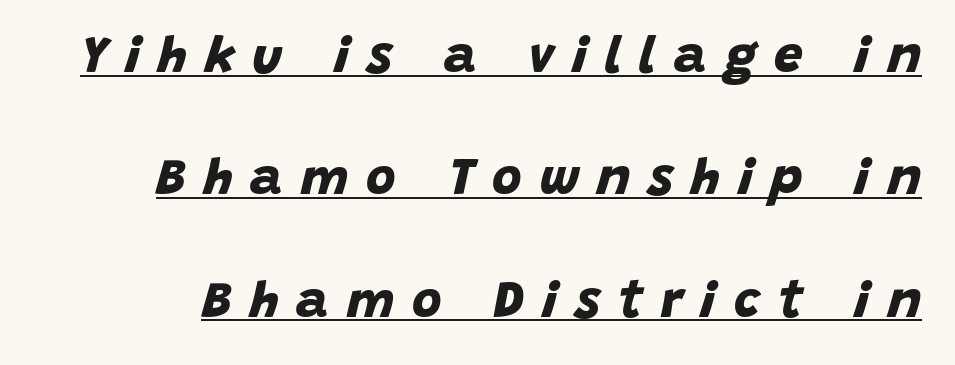
{"serif": "no", "bold": "yes", "weight": "bold", "width": "normal", "stroke_contrast": "low", "x_height": "large", "monospaced": "no", "underline": "yes", "line_spacing": "loose", "line_spacing_ratio": 2.4, "letter_spacing": "wide", "letter_spacing_em": 0.35, "glyph_px": 51}
